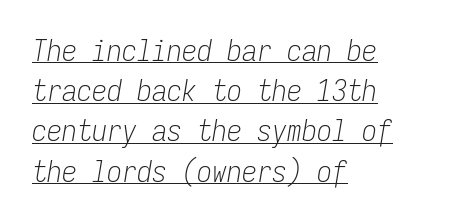
{"italic": "yes", "lean": "right", "slant_degrees": 9, "bold": "no", "weight": "light", "width": "condensed", "stroke_contrast": "low", "x_height": "medium", "monospaced": "yes", "underline": "yes", "align": "left", "line_spacing": "normal", "line_spacing_ratio": 1.34, "letter_spacing": "normal", "letter_spacing_em": 0.0, "glyph_px": 30}
